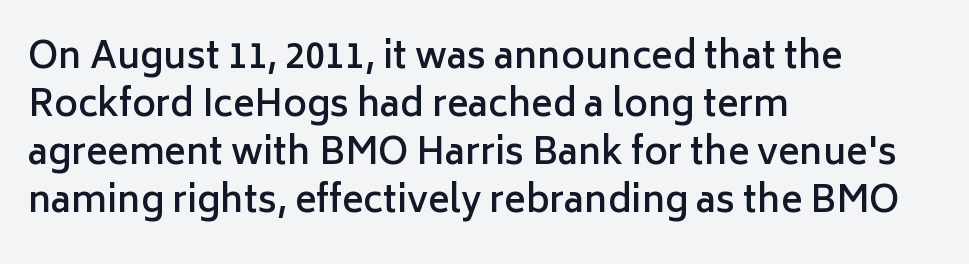
{"serif": "no", "italic": "no", "bold": "semi", "weight": "semibold", "width": "normal", "stroke_contrast": "low", "x_height": "medium", "monospaced": "no", "underline": "no", "align": "left", "line_spacing": "normal", "line_spacing_ratio": 1.33, "letter_spacing": "normal", "letter_spacing_em": 0.0, "glyph_px": 36}
